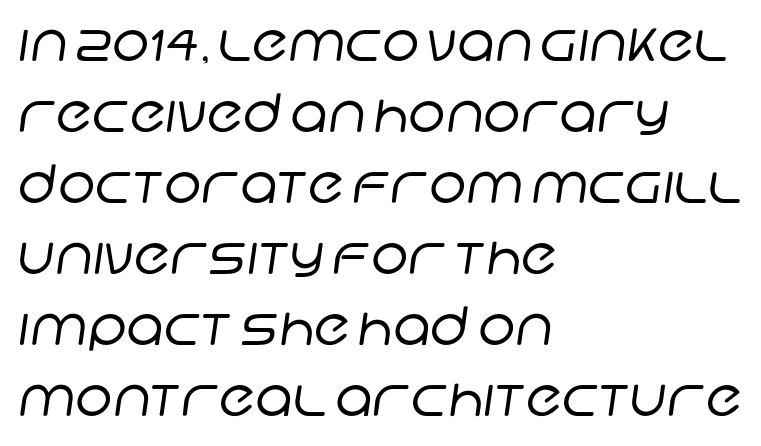
Q: Is the text bold? A: No.
Q: Is the typeface a serif or a sans-serif typeface? A: Sans-serif.
Q: Is the text underlined? A: No.
Q: How is the paragraph aligned? A: Left-aligned.
Q: Is the spacing between letters normal or unusually wide? A: Normal.
Q: Is the spacing between lines tight, normal or loose? A: Normal.
Q: Width (condensed, normal, or wide)? A: Normal.
Q: Stroke contrast? A: Low.
Q: x-height? A: Large.
Q: Monospaced? A: No.
